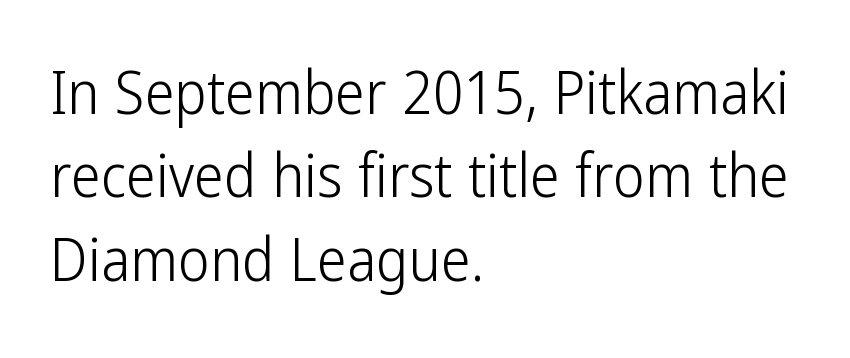
Q: Is the text bold? A: No.
Q: Is the text italic (slanted)? A: No, it is upright.
Q: Is the typeface a serif or a sans-serif typeface? A: Sans-serif.
Q: Is the text underlined? A: No.
Q: How is the paragraph aligned? A: Left-aligned.
Q: Is the spacing between letters normal or unusually wide? A: Normal.
Q: Is the spacing between lines tight, normal or loose? A: Normal.
Q: Width (condensed, normal, or wide)? A: Condensed.
Q: Stroke contrast? A: Low.
Q: x-height? A: Medium.
Q: Monospaced? A: No.
